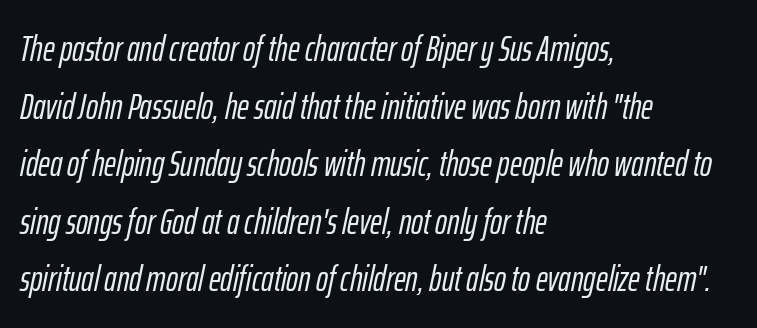
The image shows 36 px condensed type, italic (leaning right); set left-aligned, normal line spacing (1.6x), normal letter spacing, not underlined; low stroke contrast and a medium x-height.
